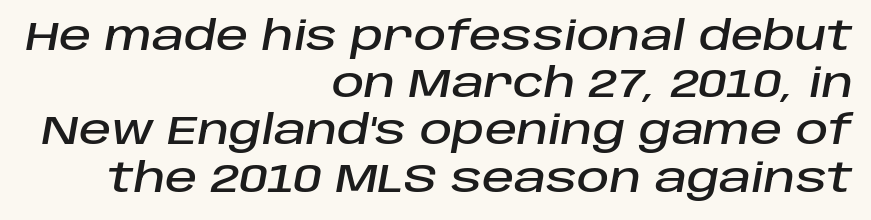
The glyphs look as if they've been sheared to an angle. This sample has the flowing, uneven cadence of proportional lettering. Any mark beneath the type? The region is blank. How are the letters spaced? Ordinarily, with no added tracking.
